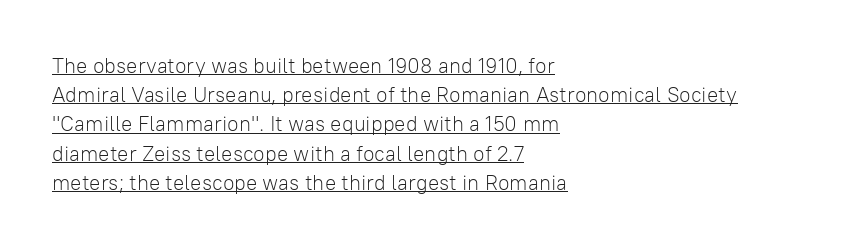
Style check: upright. If you drew a ruler down the left edge, every line would touch it. Each new line begins a customary step beneath the previous one. No chunkiness to these letters — they're not bold. The rendering keeps characters at their native spacing. The lettering is marked with a stroke running underneath it.
